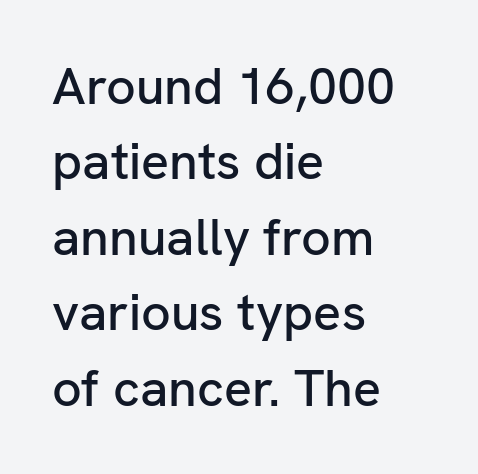
Q: Is the text italic (slanted)? A: No, it is upright.
Q: Is the typeface a serif or a sans-serif typeface? A: Sans-serif.
Q: Is the text underlined? A: No.
Q: How is the paragraph aligned? A: Left-aligned.
Q: Is the spacing between letters normal or unusually wide? A: Normal.
Q: Is the spacing between lines tight, normal or loose? A: Normal.
Q: Width (condensed, normal, or wide)? A: Normal.
Q: Stroke contrast? A: Low.
Q: x-height? A: Medium.
Q: Monospaced? A: No.
